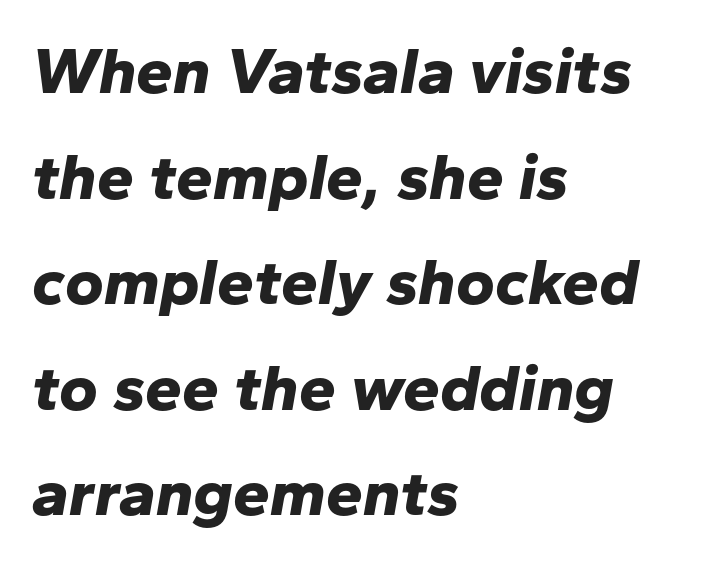
Letters rest on an invisible, unmarked baseline. The lines are quadded left. Character widths vary here, with narrow letters taking less room than wide ones. A typesetter would call this leading conventional body-copy spacing. Inter-character spacing is left at the font's built-in metrics.
